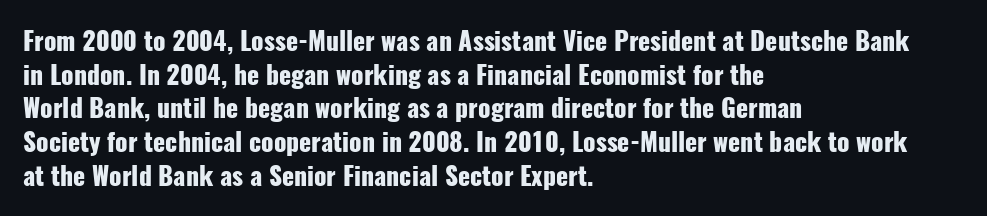
Q: Is the text bold? A: Yes.
Q: Is the text italic (slanted)? A: No, it is upright.
Q: Is the text underlined? A: No.
Q: How is the paragraph aligned? A: Left-aligned.
Q: Is the spacing between letters normal or unusually wide? A: Normal.
Q: Is the spacing between lines tight, normal or loose? A: Normal.
